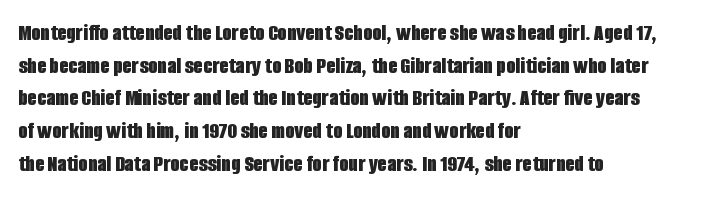
{"italic": "no", "bold": "yes", "underline": "no", "align": "left", "line_spacing": "normal", "line_spacing_ratio": 1.36, "letter_spacing": "normal", "letter_spacing_em": 0.0, "glyph_px": 24}
